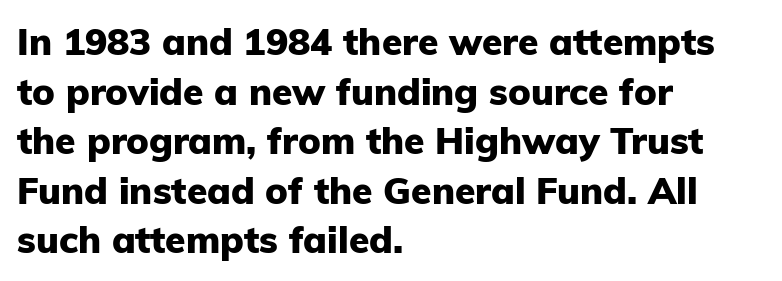
The image shows 37 px heavy sans-serif type, upright; set left-aligned, normal line spacing (1.34x), normal letter spacing, not underlined; low stroke contrast and a medium x-height.
